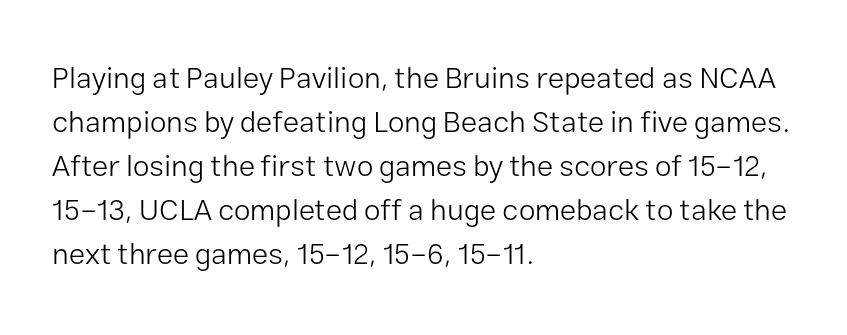
The image shows 30 px light sans-serif type, upright; set left-aligned, normal line spacing (1.47x), normal letter spacing, not underlined; low stroke contrast and a medium x-height.
